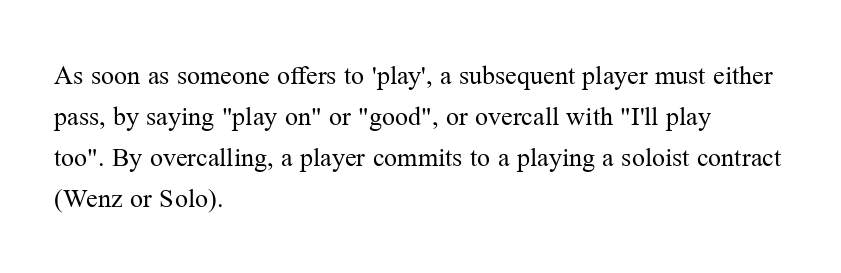
The words here are not underlined. Unbolded letterforms with no extra heft. Quick note: interline space is typical. These lines stack with their left ends in a neat column. Ordinary non-slanted type is in use. Here the glyphs are tracked normally, forming tight word shapes.
